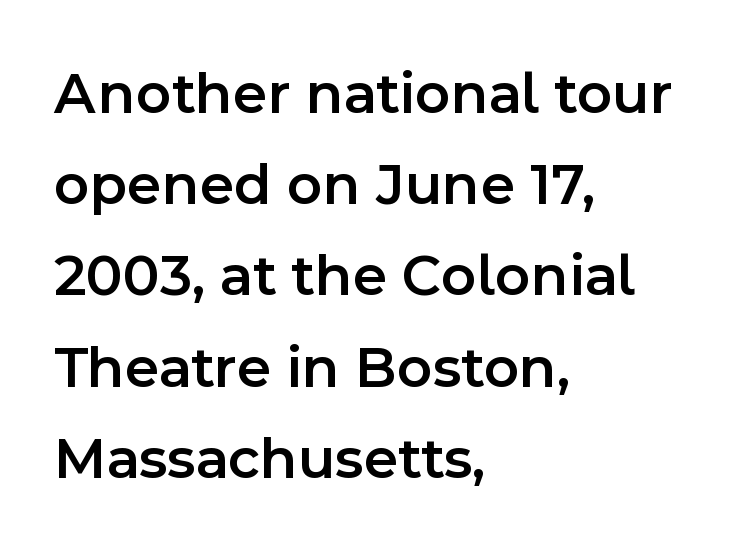
A bit beefed up — I'd call it semibold rather than bold. Serifs: no, the terminals of the letterforms are clean. This sample is left-justified, so line endings fall wherever the words run out. The rendering uses a moderate line-height, typical for paragraphs. Look at the tracking — it's just the regular setting, nothing added. Type without underlining.
